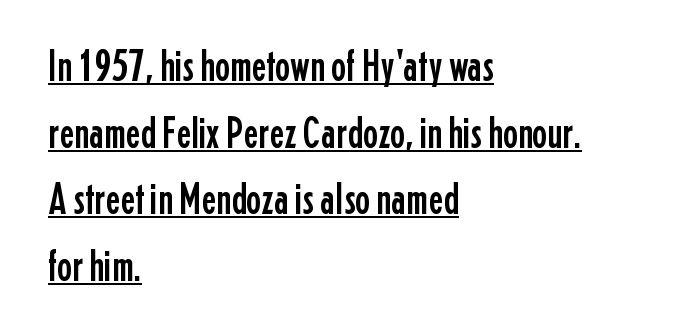
This sample keeps an unexceptional amount of space between lines. The text block is weighted toward the left margin, trailing off unevenly rightward. Inter-character spacing is left at the font's built-in metrics. Is there an underline? Yes — a line sits under the letters.
